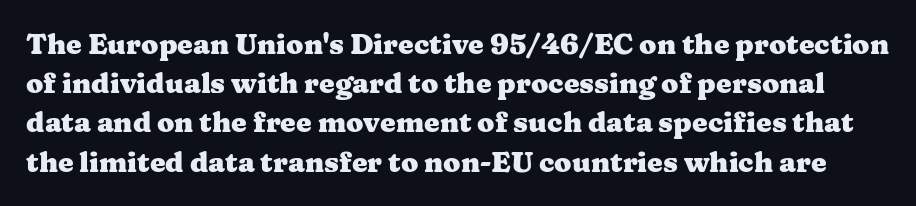
The image shows 28 px heavy, wide serif type, upright; set normal line spacing (1.4x), normal letter spacing, not underlined; medium stroke contrast and a medium x-height.
